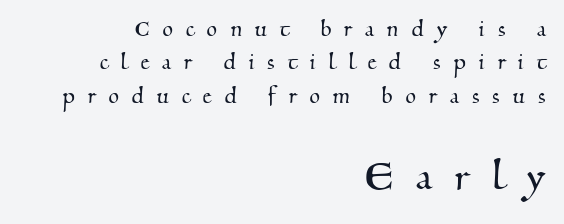
Q: Is the typeface a serif or a sans-serif typeface? A: Serif.
Q: Is the text underlined? A: No.
Q: How is the paragraph aligned? A: Right-aligned.
Q: Is the spacing between letters normal or unusually wide? A: Unusually wide.
Q: Which block of text is set in a larger size, the first (top) or the second (bottom)? A: The second (bottom) one.
Q: Width (condensed, normal, or wide)? A: Normal.
Q: Stroke contrast? A: Medium.
Q: x-height? A: Small.
Q: Monospaced? A: No.
